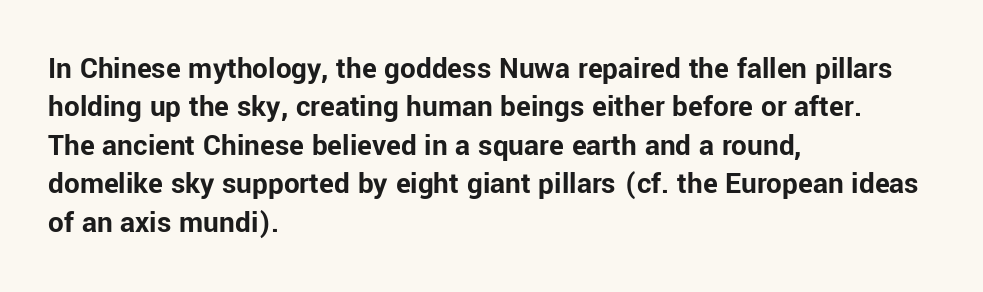
{"serif": "no", "italic": "no", "bold": "yes", "weight": "bold", "width": "normal", "stroke_contrast": "low", "x_height": "medium", "monospaced": "no", "underline": "no", "align": "left", "line_spacing_ratio": 1.24, "letter_spacing": "normal", "letter_spacing_em": 0.0, "glyph_px": 31}
